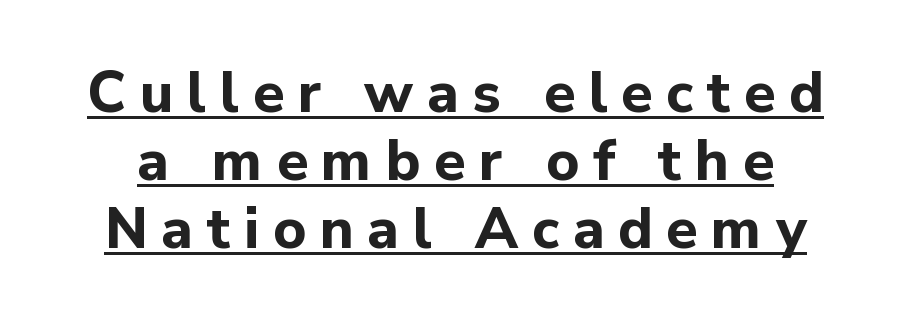
{"serif": "no", "italic": "no", "bold": "yes", "weight": "bold", "width": "normal", "stroke_contrast": "low", "x_height": "medium", "monospaced": "no", "underline": "yes", "line_spacing_ratio": 1.19, "letter_spacing": "wide", "letter_spacing_em": 0.24, "glyph_px": 57}
